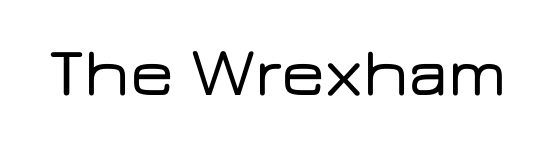
Q: Is the text italic (slanted)? A: No, it is upright.
Q: Is the typeface a serif or a sans-serif typeface? A: Sans-serif.
Q: Is the text underlined? A: No.
Q: Is the spacing between letters normal or unusually wide? A: Normal.
Q: Width (condensed, normal, or wide)? A: Wide.
Q: Stroke contrast? A: Low.
Q: x-height? A: Medium.
Q: Monospaced? A: No.
